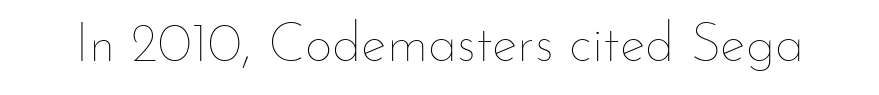
The axis of the letterforms is exactly vertical. The letters sit at their default tracking, neither squeezed nor spread. Is the type heavy? It reads as light-to-regular instead. Clear beneath every line of the passage. These lines are rendered in a variable-pitch font.
